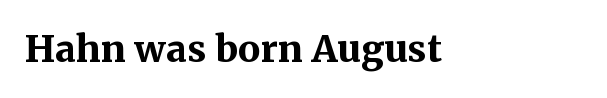
Caption: standard tracking, unaltered. The rendering uses natural spacing where letterforms have individual widths. Does the copy run flush right? No — it runs flush left. The sample has been set heavy, in full bold. Unlike italic type, these characters show no tilt at all.
